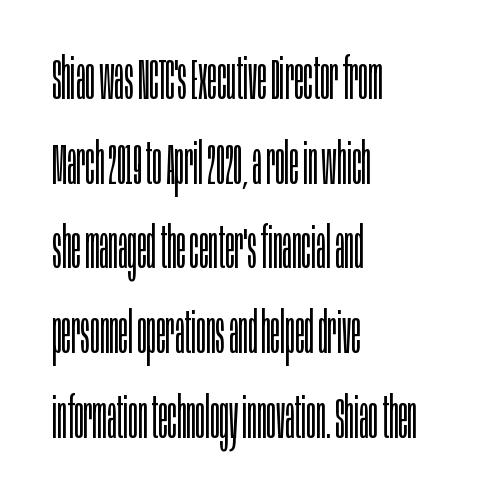
Q: Is the text bold? A: No.
Q: Is the text italic (slanted)? A: No, it is upright.
Q: Is the typeface a serif or a sans-serif typeface? A: Sans-serif.
Q: Is the text underlined? A: No.
Q: How is the paragraph aligned? A: Left-aligned.
Q: Is the spacing between letters normal or unusually wide? A: Normal.
Q: Is the spacing between lines tight, normal or loose? A: Normal.
Q: Width (condensed, normal, or wide)? A: Condensed.
Q: Stroke contrast? A: Low.
Q: x-height? A: Large.
Q: Monospaced? A: No.
